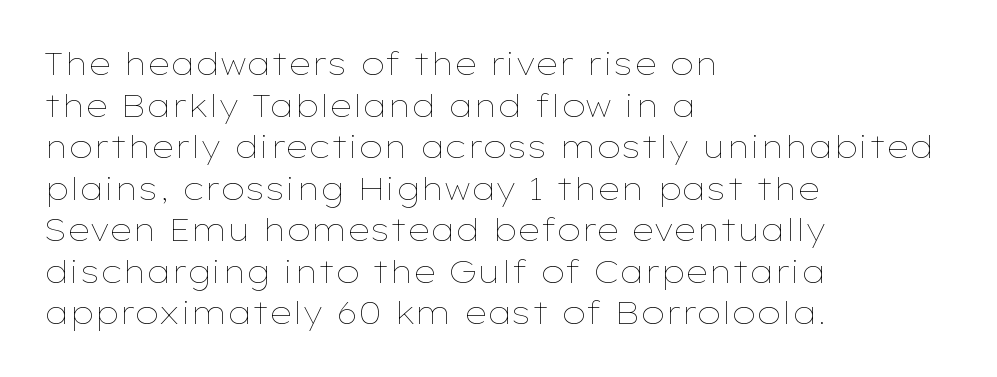
{"italic": "no", "bold": "no", "weight": "thin", "width": "wide", "stroke_contrast": "low", "x_height": "medium", "monospaced": "no", "underline": "no", "align": "left", "line_spacing": "normal", "line_spacing_ratio": 1.34, "letter_spacing": "normal", "letter_spacing_em": 0.0, "glyph_px": 31}
